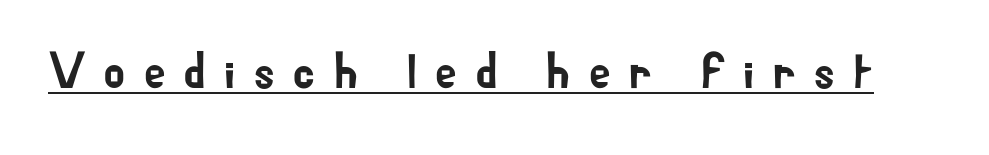
Do the characters align in a grid? No, the font is proportional. Someone cranked the tracking dial way up on this one. Quick note: not italic, upright. Glance below the letters and you will spot a drawn line. Examine the stroke ends and you'll find no serifs.
